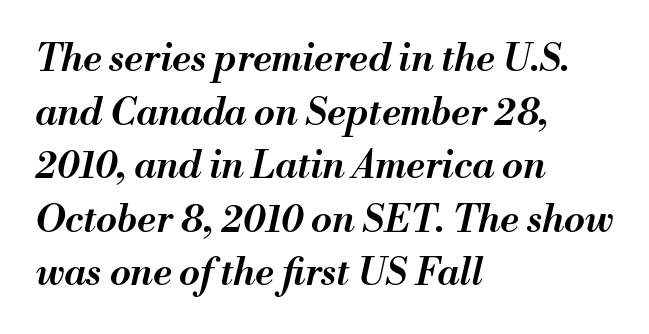
{"italic": "yes", "lean": "right", "slant_degrees": 13, "bold": "semi", "weight": "semibold", "width": "normal", "stroke_contrast": "medium", "x_height": "small", "monospaced": "no", "underline": "no", "align": "left", "line_spacing": "normal", "line_spacing_ratio": 1.41, "letter_spacing": "normal", "letter_spacing_em": 0.0, "glyph_px": 38}
